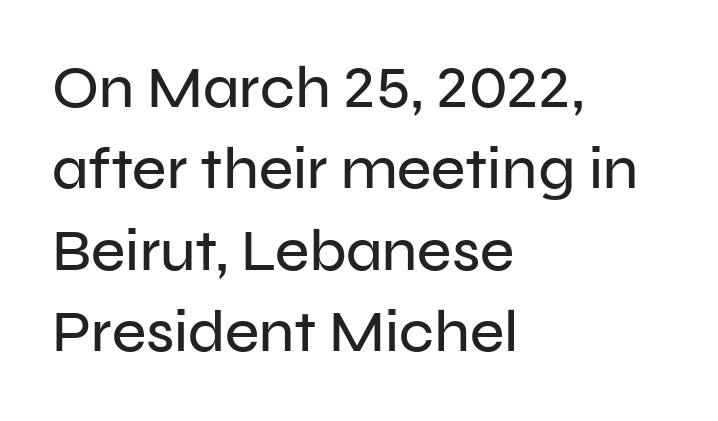
The image shows 59 px sans-serif type, upright; set left-aligned, normal line spacing (1.38x), normal letter spacing, not underlined; low stroke contrast and a medium x-height.
